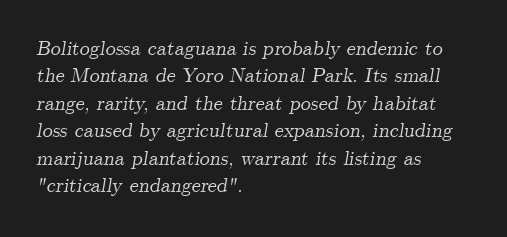
{"italic": "yes", "lean": "right", "slant_degrees": 9, "underline": "no", "align": "left", "line_spacing": "normal", "line_spacing_ratio": 1.37, "letter_spacing": "normal", "letter_spacing_em": 0.0, "glyph_px": 20}
